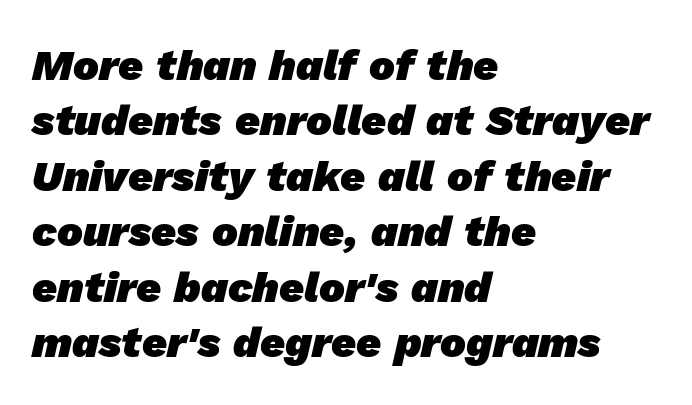
Q: Is the text bold? A: Yes.
Q: Is the typeface a serif or a sans-serif typeface? A: Sans-serif.
Q: Is the text underlined? A: No.
Q: How is the paragraph aligned? A: Left-aligned.
Q: Is the spacing between letters normal or unusually wide? A: Normal.
Q: Is the spacing between lines tight, normal or loose? A: Normal.
Q: Width (condensed, normal, or wide)? A: Normal.
Q: Stroke contrast? A: Low.
Q: x-height? A: Medium.
Q: Monospaced? A: No.
